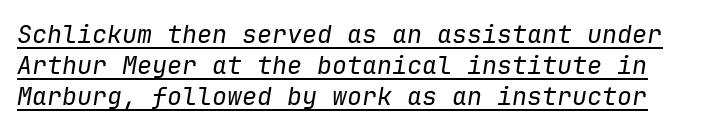
These lines sit exactly where default settings would place them. These lines keep a tight, regular rhythm from letter to letter. Characters are canted at an angle relative to the baseline's perpendicular. Beneath each row of characters lies a ruled line. The strokes are not fattened; the text isn't bold.
